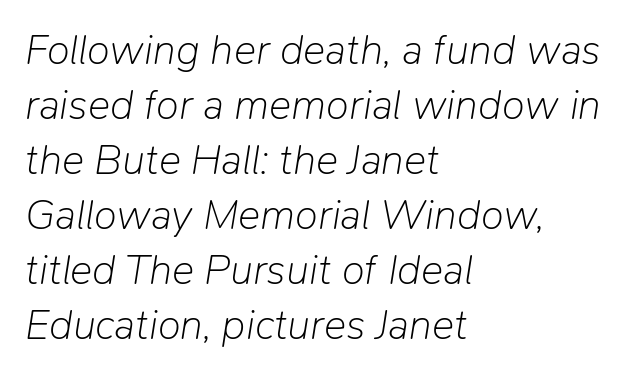
{"italic": "yes", "lean": "right", "slant_degrees": 9, "bold": "no", "weight": "light", "width": "normal", "stroke_contrast": "low", "x_height": "medium", "monospaced": "no", "underline": "no", "align": "left", "line_spacing": "normal", "line_spacing_ratio": 1.31, "letter_spacing": "normal", "letter_spacing_em": 0.0, "glyph_px": 42}
